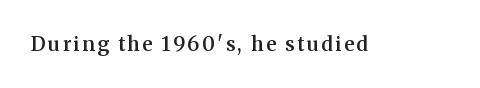
The image shows 20 px text type, upright; set not underlined.
